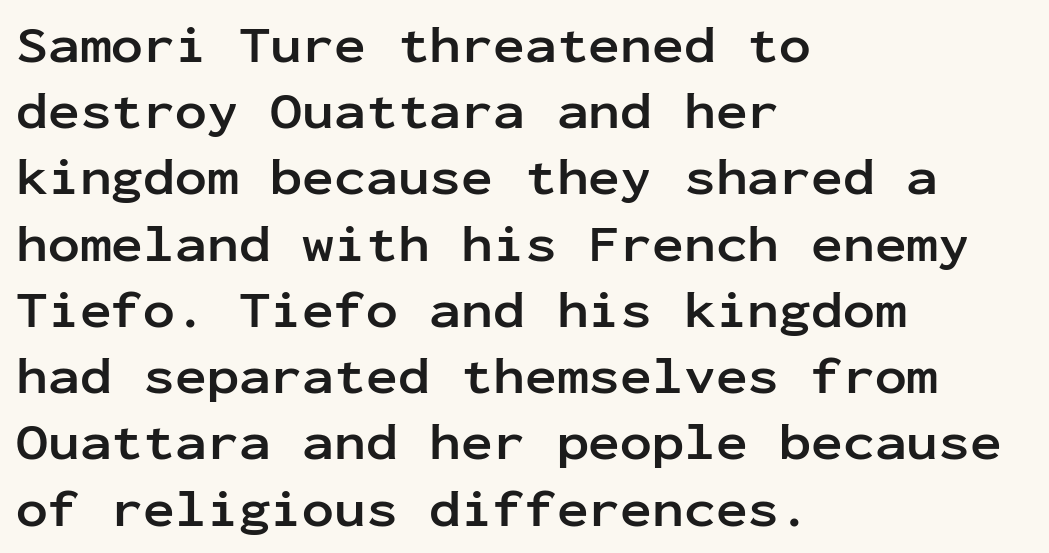
The image shows 53 px semibold sans-serif type, upright, monospaced; set left-aligned, normal line spacing (1.25x), normal letter spacing, not underlined; low stroke contrast and a medium x-height.
